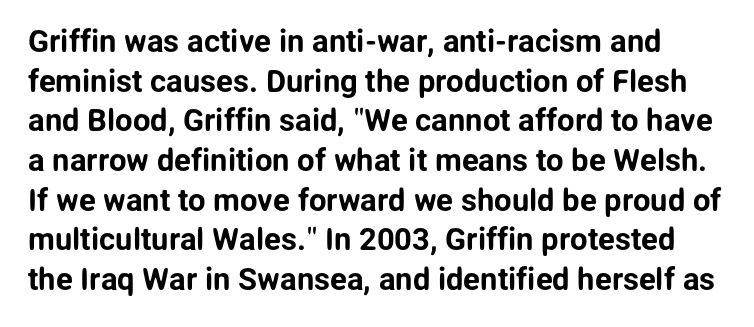
The image shows 31 px sans-serif type, upright; set normal line spacing (1.28x), normal letter spacing, not underlined; low stroke contrast and a medium x-height.
